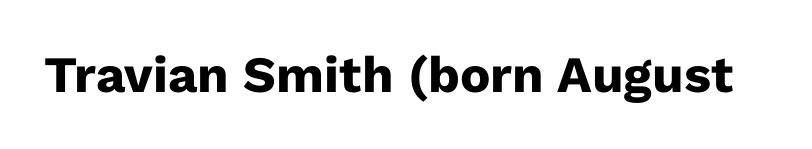
{"serif": "no", "italic": "no", "bold": "yes", "weight": "heavy", "width": "normal", "stroke_contrast": "low", "x_height": "medium", "monospaced": "no", "underline": "no", "letter_spacing": "normal", "letter_spacing_em": 0.0, "glyph_px": 51}
